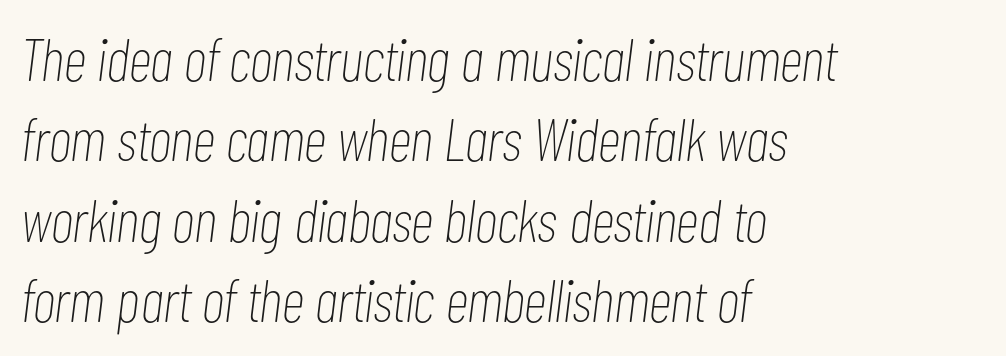
Q: Is the text bold? A: No.
Q: Is the text italic (slanted)? A: Yes, it leans right by about 7 degrees.
Q: Is the text underlined? A: No.
Q: How is the paragraph aligned? A: Left-aligned.
Q: Is the spacing between letters normal or unusually wide? A: Normal.
Q: Is the spacing between lines tight, normal or loose? A: Normal.
Q: Width (condensed, normal, or wide)? A: Condensed.
Q: Stroke contrast? A: Low.
Q: x-height? A: Medium.
Q: Monospaced? A: No.
